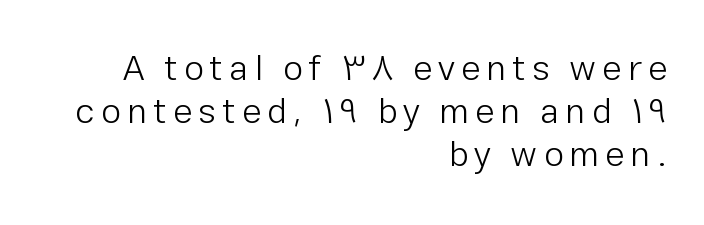
Q: Is the text bold? A: No.
Q: Is the text italic (slanted)? A: No, it is upright.
Q: Is the typeface a serif or a sans-serif typeface? A: Sans-serif.
Q: Is the text underlined? A: No.
Q: How is the paragraph aligned? A: Right-aligned.
Q: Width (condensed, normal, or wide)? A: Normal.
Q: Stroke contrast? A: Low.
Q: x-height? A: Medium.
Q: Monospaced? A: No.
